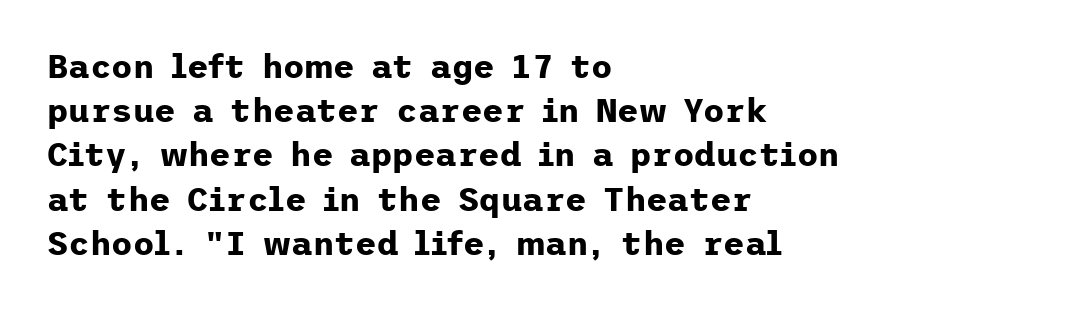
{"serif": "no", "italic": "no", "bold": "yes", "weight": "bold", "width": "normal", "stroke_contrast": "low", "x_height": "medium", "underline": "no", "align": "left", "line_spacing": "normal", "line_spacing_ratio": 1.34, "letter_spacing": "normal", "letter_spacing_em": 0.0, "glyph_px": 33}
